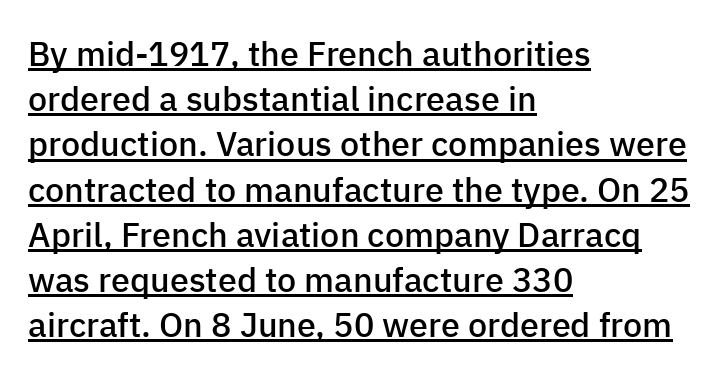
{"serif": "no", "italic": "no", "bold": "semi", "weight": "semibold", "width": "normal", "stroke_contrast": "low", "x_height": "medium", "monospaced": "no", "underline": "yes", "align": "left", "line_spacing": "normal", "line_spacing_ratio": 1.33, "letter_spacing": "normal", "letter_spacing_em": 0.0, "glyph_px": 34}
